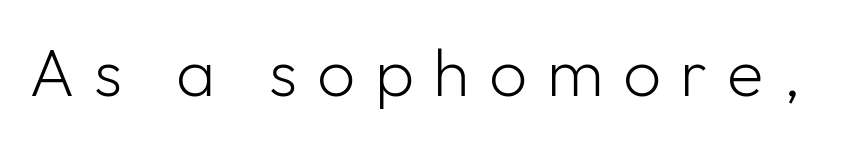
{"serif": "no", "italic": "no", "bold": "no", "weight": "light", "width": "normal", "stroke_contrast": "low", "x_height": "medium", "monospaced": "no", "underline": "no", "letter_spacing": "wide", "letter_spacing_em": 0.29, "glyph_px": 67}
